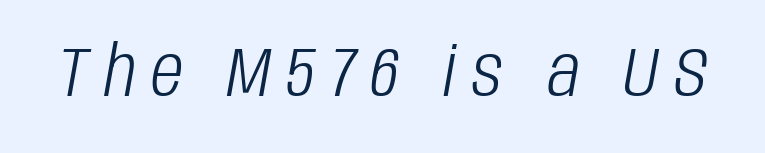
There's an unmistakable incline to the writing here. The face looks like a standard text weight, possibly lighter. Tracking here is generous; glyphs stand well apart from one another. These lines are rendered in a variable-pitch font. Words float on clear page, feet unadorned.
